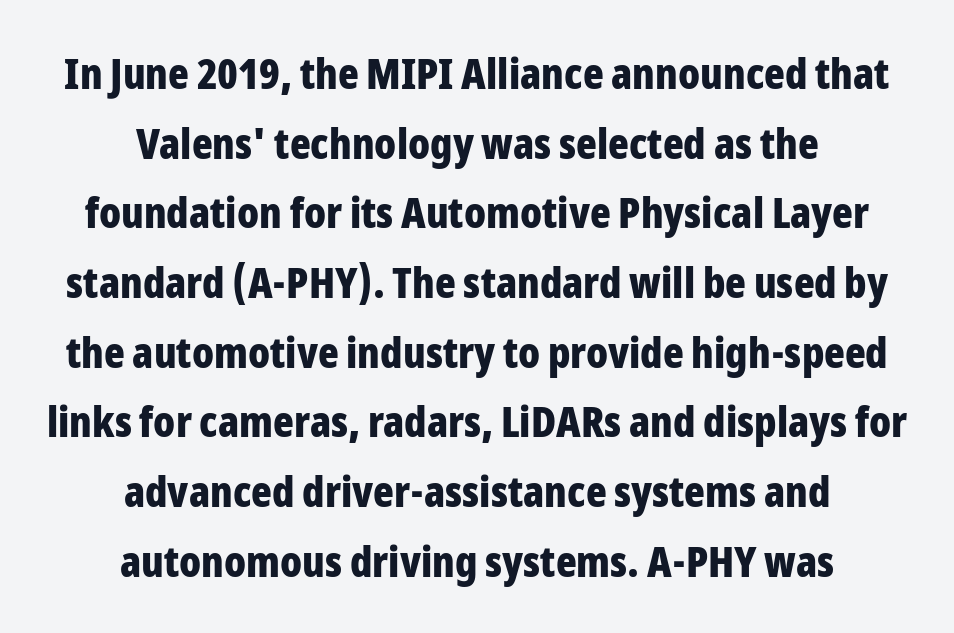
Type without underlining. Caption: bold face, heavy strokes. You could call the tracking neutral — neither tight nor loose. This sample is center-justified, so both line endings float freely. You can tell from the bare stems that sans-serif type was used. It's the straight-up-and-down kind of type.
